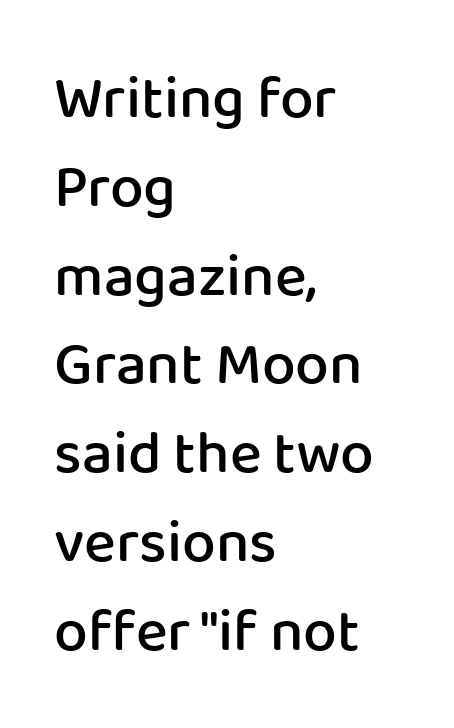
{"serif": "no", "italic": "no", "bold": "semi", "weight": "semibold", "width": "normal", "stroke_contrast": "low", "x_height": "medium", "monospaced": "no", "underline": "no", "align": "left", "line_spacing": "normal", "line_spacing_ratio": 1.48, "letter_spacing": "normal", "letter_spacing_em": 0.0, "glyph_px": 60}
